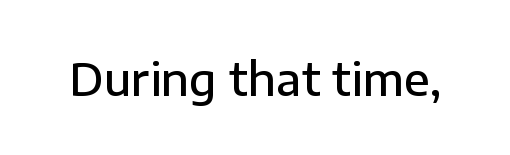
{"serif": "no", "italic": "no", "bold": "semi", "weight": "semibold", "width": "normal", "stroke_contrast": "low", "x_height": "medium", "monospaced": "no", "underline": "no", "letter_spacing": "normal", "letter_spacing_em": 0.0, "glyph_px": 45}
